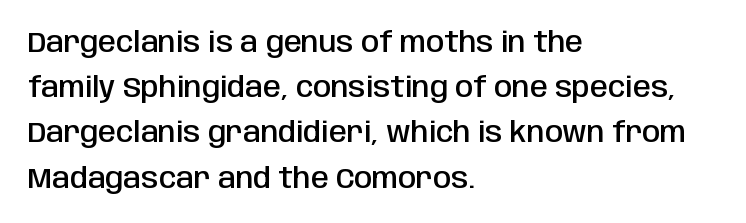
{"serif": "no", "italic": "no", "bold": "semi", "weight": "semibold", "width": "condensed", "stroke_contrast": "low", "x_height": "large", "monospaced": "no", "underline": "no", "align": "left", "line_spacing": "normal", "line_spacing_ratio": 1.56, "letter_spacing": "normal", "letter_spacing_em": 0.0, "glyph_px": 29}
